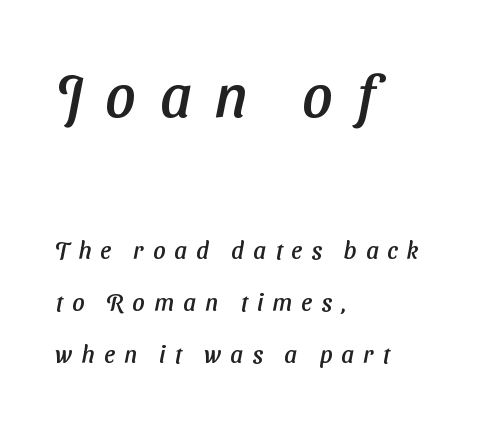
The image shows 60 px sans-serif type; set left-aligned, loose line spacing (2.18x), unusually wide letter spacing (+0.38 em), not underlined; the first (top) block is 2.5x larger; low stroke contrast and a medium x-height.
